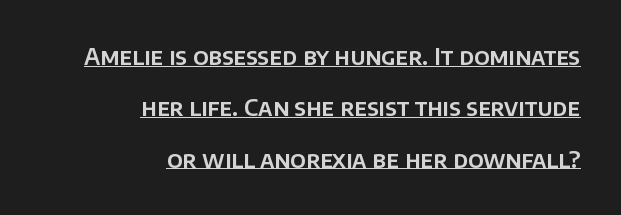
You could call the tracking neutral — neither tight nor loose. If you drew a line through each stem, it would be perfectly vertical. Alignment: flush right. Each new line begins a long way beneath the previous one. Looks like someone drew a line under every word here.
